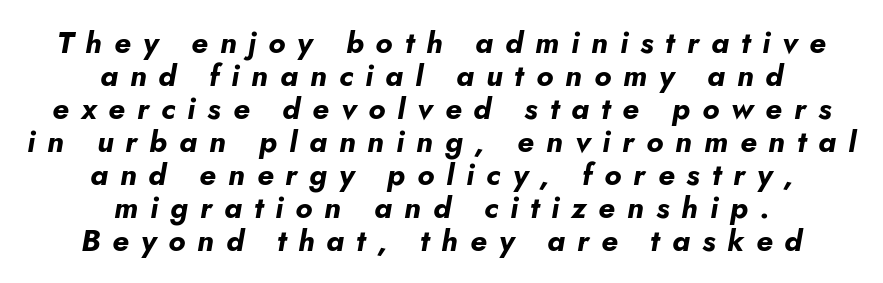
Q: Is the text bold? A: Yes.
Q: Is the text italic (slanted)? A: Yes, it leans right by about 5 degrees.
Q: Is the text underlined? A: No.
Q: How is the paragraph aligned? A: Centered.
Q: Is the spacing between letters normal or unusually wide? A: Unusually wide.
Q: Is the spacing between lines tight, normal or loose? A: Tight.
Q: Width (condensed, normal, or wide)? A: Normal.
Q: Stroke contrast? A: Low.
Q: x-height? A: Small.
Q: Monospaced? A: No.
